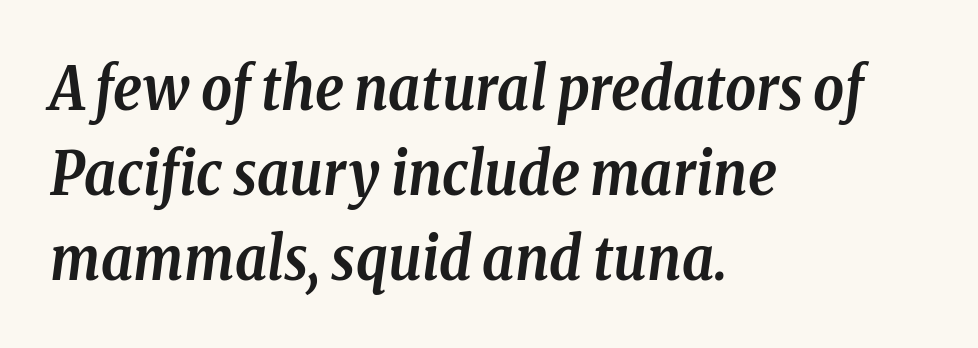
Q: Is the text bold? A: Yes.
Q: Is the text italic (slanted)? A: Yes, it leans right by about 8 degrees.
Q: Is the typeface a serif or a sans-serif typeface? A: Serif.
Q: Is the text underlined? A: No.
Q: How is the paragraph aligned? A: Left-aligned.
Q: Is the spacing between letters normal or unusually wide? A: Normal.
Q: Is the spacing between lines tight, normal or loose? A: Normal.
Q: Width (condensed, normal, or wide)? A: Condensed.
Q: Stroke contrast? A: Low.
Q: x-height? A: Medium.
Q: Monospaced? A: No.
